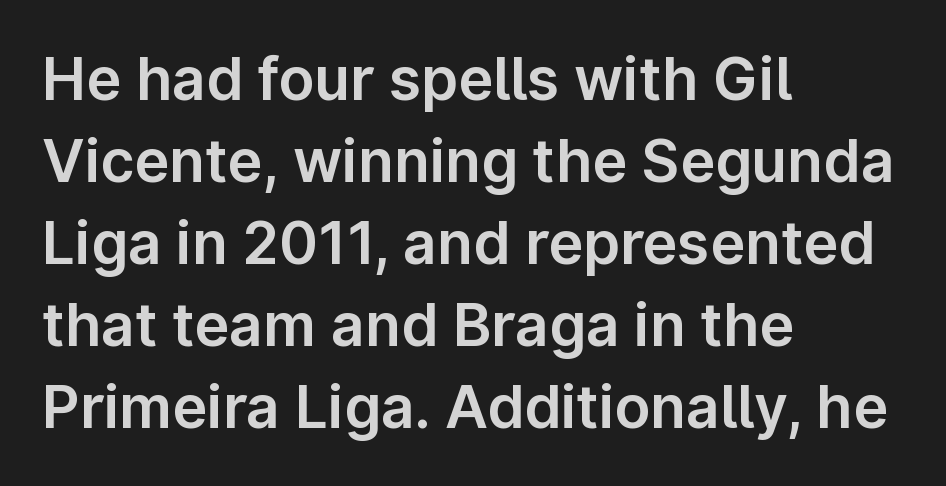
The letters stand straight up with perfectly vertical stems. Think of a printed novel: that variable character pitch is what you see here. How would I describe the line gaps? Plain and ordinary. Regarding serifs, this sample does without them. The baseline area is clear.
